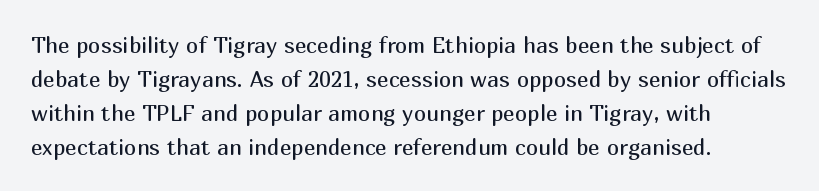
The image shows 22 px text type, upright; set left-aligned, normal line spacing (1.54x), normal letter spacing, not underlined.
